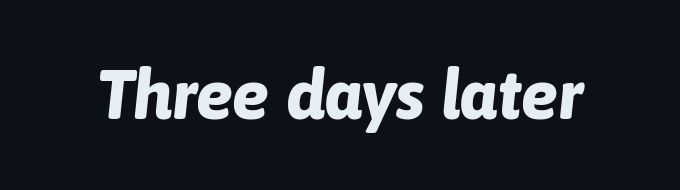
{"italic": "yes", "lean": "right", "slant_degrees": 6, "bold": "yes", "weight": "bold", "width": "normal", "stroke_contrast": "low", "x_height": "medium", "monospaced": "no", "underline": "no", "letter_spacing": "normal", "letter_spacing_em": 0.0, "glyph_px": 69}
